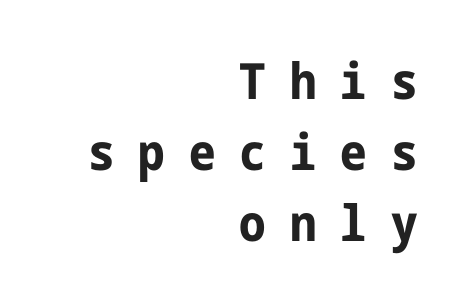
Words appear elongated and porous because spacing is wide. If you drew a line through each stem, it would be perfectly vertical. The specimen omits any rule beneath the text block's lines. How would I describe the line gaps? Plain and ordinary. This sample is right-justified, so line beginnings fall wherever the words allow. The passage shown is typeset with a sans-serif family.
